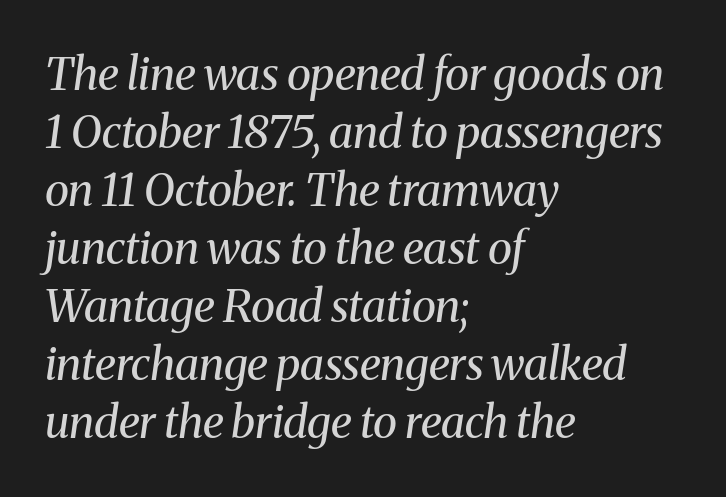
The image shows 45 px regular-weight serif type, italic (leaning right); set left-aligned, normal line spacing (1.29x), normal letter spacing, not underlined; medium stroke contrast and a medium x-height.
